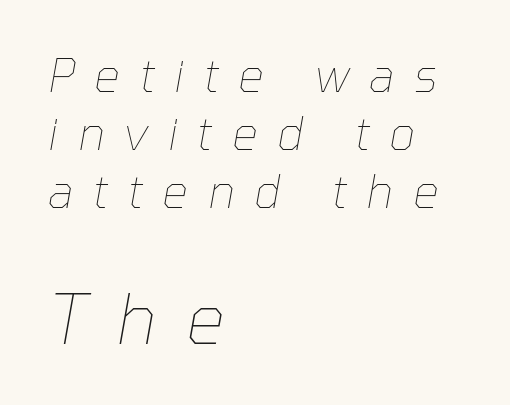
{"italic": "yes", "lean": "right", "slant_degrees": 10, "bold": "no", "weight": "thin", "width": "normal", "stroke_contrast": "low", "x_height": "medium", "monospaced": "no", "underline": "no", "align": "left", "line_spacing": "normal", "line_spacing_ratio": 1.26, "letter_spacing": "wide", "letter_spacing_em": 0.43, "larger_block": "second", "size_ratio": 1.5, "glyph_px": 69}
